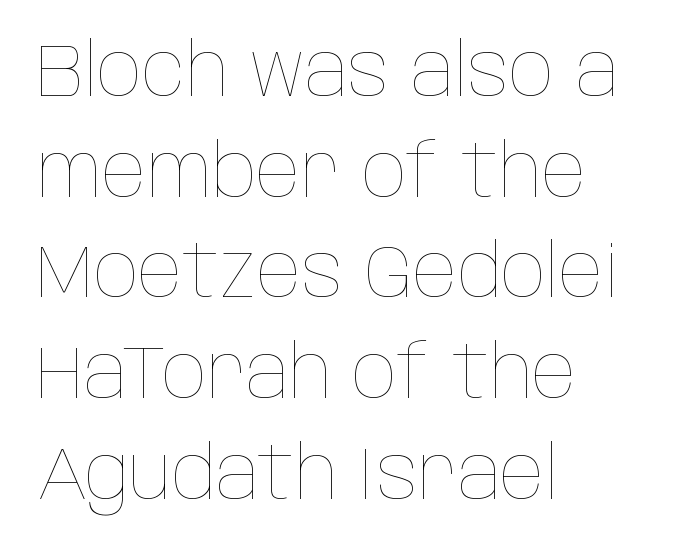
Each row of text sits above clean, open space. Each word holds together tightly as a unit, with standard inter-letter gaps. Vertical spacing — default. Each line starts at the same left margin while the right side varies. Every character sits straight up, as roman type does.
